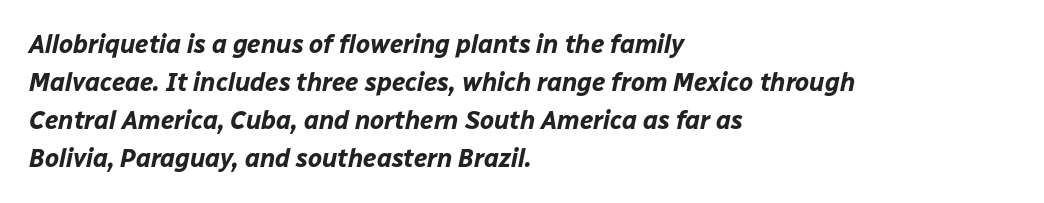
The image shows 25 px bold type, italic (leaning right); set left-aligned, normal line spacing (1.52x), normal letter spacing, not underlined.
